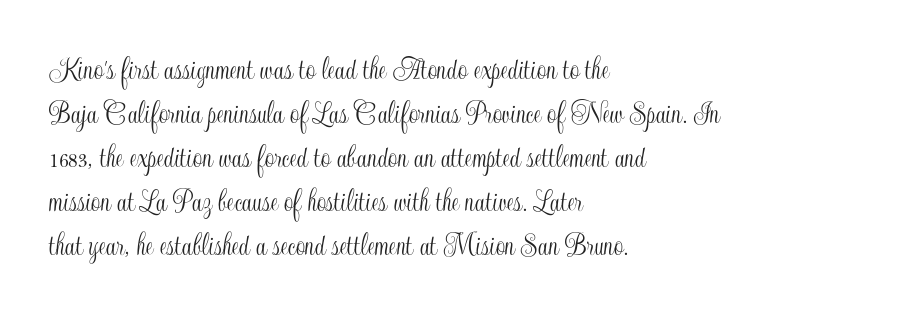
Quick note: interline space is typical. A typesetter would call this zero additional tracking. Is this a fixed-width face? No — the glyphs have proportional, varying widths.
